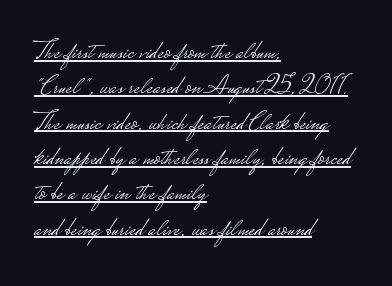
{"bold": "no", "underline": "yes", "align": "left", "line_spacing": "normal", "line_spacing_ratio": 1.36, "letter_spacing": "normal", "letter_spacing_em": 0.0, "glyph_px": 26}
